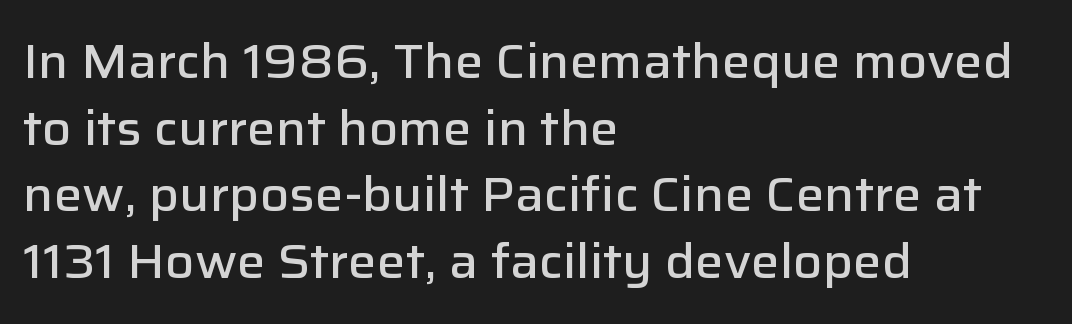
Q: Is the text bold? A: Semi-bold.
Q: Is the text italic (slanted)? A: No, it is upright.
Q: Is the typeface a serif or a sans-serif typeface? A: Sans-serif.
Q: Is the text underlined? A: No.
Q: How is the paragraph aligned? A: Left-aligned.
Q: Is the spacing between letters normal or unusually wide? A: Normal.
Q: Is the spacing between lines tight, normal or loose? A: Normal.
Q: Width (condensed, normal, or wide)? A: Normal.
Q: Stroke contrast? A: Low.
Q: x-height? A: Medium.
Q: Monospaced? A: No.
